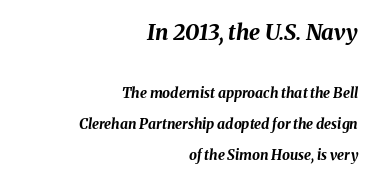
Pretty heavy lettering here — definitely bold. The earlier block is typeset at a bigger size than the later block. Short and long lines alike share a common ending point at right. Baseline-to-baseline distance is far greater than the letter height.
